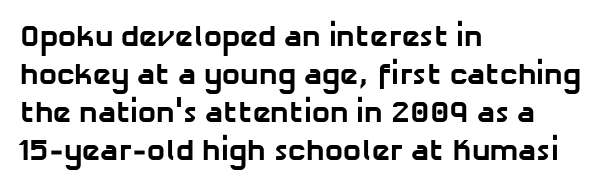
{"serif": "no", "bold": "yes", "weight": "bold", "width": "normal", "stroke_contrast": "low", "x_height": "medium", "monospaced": "no", "underline": "no", "align": "left", "line_spacing": "normal", "line_spacing_ratio": 1.27, "letter_spacing": "normal", "letter_spacing_em": 0.0, "glyph_px": 30}
